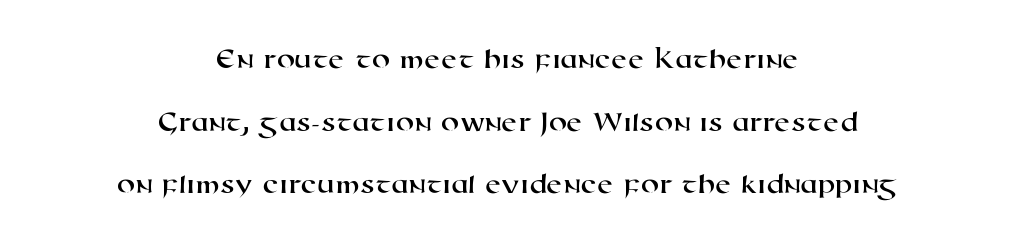
{"serif": "no", "width": "wide", "stroke_contrast": "high", "x_height": "medium", "monospaced": "no", "underline": "no", "align": "center", "line_spacing": "loose", "line_spacing_ratio": 2.16, "letter_spacing": "normal", "letter_spacing_em": 0.0, "glyph_px": 29}
